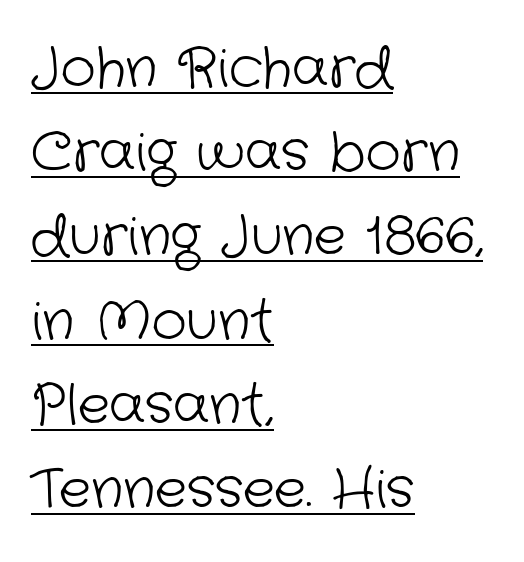
The image shows 54 px light sans-serif type; set left-aligned, normal line spacing (1.56x), normal letter spacing, underlined; low stroke contrast and a medium x-height.
